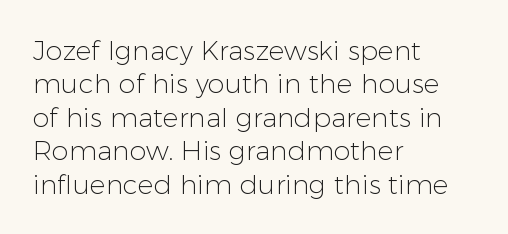
Q: Is the text bold? A: No.
Q: Is the text italic (slanted)? A: No, it is upright.
Q: Is the text underlined? A: No.
Q: How is the paragraph aligned? A: Left-aligned.
Q: Is the spacing between letters normal or unusually wide? A: Normal.
